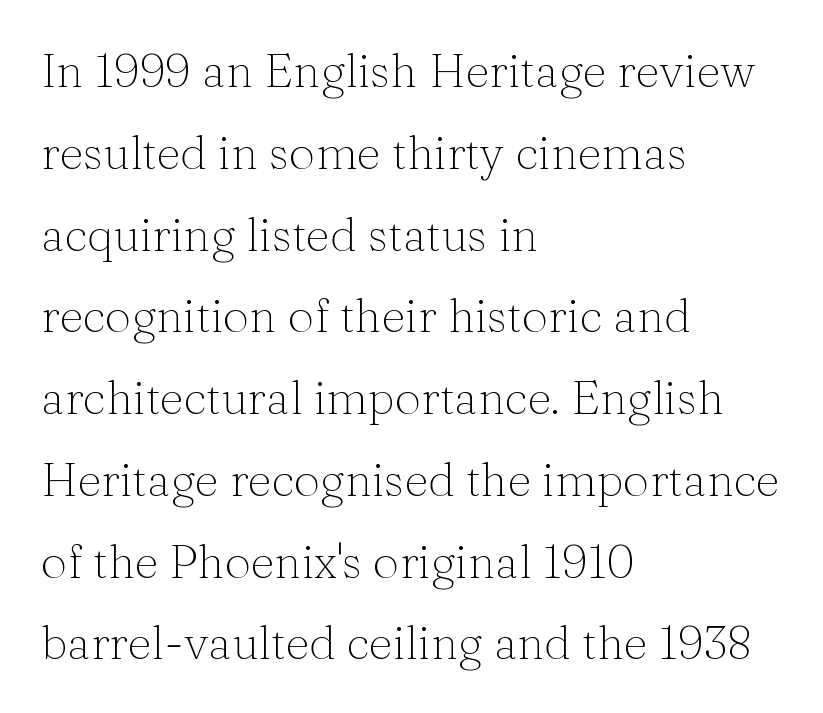
Q: Is the text bold? A: No.
Q: Is the text italic (slanted)? A: No, it is upright.
Q: Is the typeface a serif or a sans-serif typeface? A: Serif.
Q: Is the text underlined? A: No.
Q: How is the paragraph aligned? A: Left-aligned.
Q: Is the spacing between letters normal or unusually wide? A: Normal.
Q: Width (condensed, normal, or wide)? A: Normal.
Q: Stroke contrast? A: Medium.
Q: x-height? A: Medium.
Q: Monospaced? A: No.
